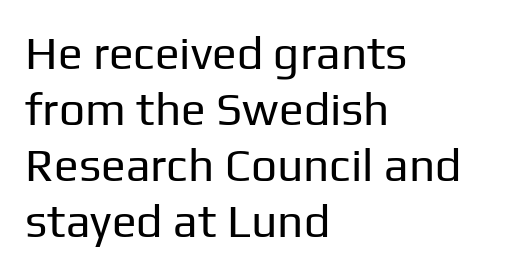
Q: Is the text bold? A: No.
Q: Is the text italic (slanted)? A: No, it is upright.
Q: Is the typeface a serif or a sans-serif typeface? A: Sans-serif.
Q: Is the text underlined? A: No.
Q: How is the paragraph aligned? A: Left-aligned.
Q: Is the spacing between letters normal or unusually wide? A: Normal.
Q: Width (condensed, normal, or wide)? A: Normal.
Q: Stroke contrast? A: Low.
Q: x-height? A: Medium.
Q: Monospaced? A: No.
